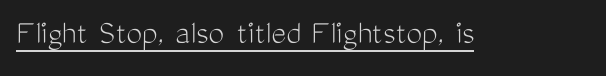
Q: Is the text bold? A: No.
Q: Is the text italic (slanted)? A: No, it is upright.
Q: Is the typeface a serif or a sans-serif typeface? A: Sans-serif.
Q: Is the text underlined? A: Yes.
Q: Is the spacing between letters normal or unusually wide? A: Normal.
Q: Width (condensed, normal, or wide)? A: Condensed.
Q: Stroke contrast? A: Medium.
Q: x-height? A: Medium.
Q: Monospaced? A: No.
